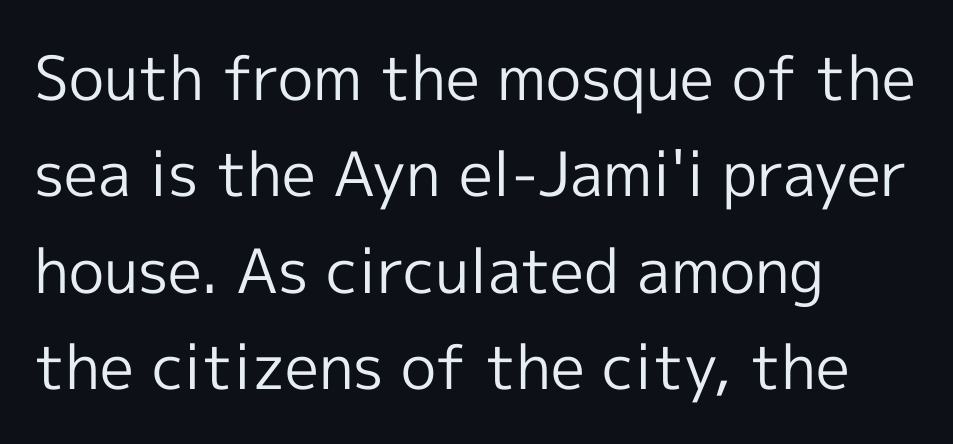
The image shows 61 px regular-weight sans-serif type, upright; set left-aligned, normal line spacing (1.58x), normal letter spacing, not underlined; a medium x-height.
